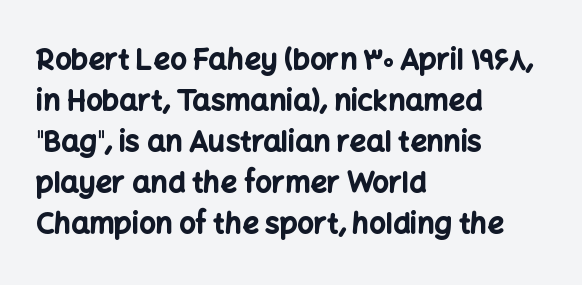
Observe the absence of serifs on each vertical stroke in this sample. These lines are rendered in a variable-pitch font. Quick note: not italic, upright. A dark, heavy texture on the line: the type is bold.
